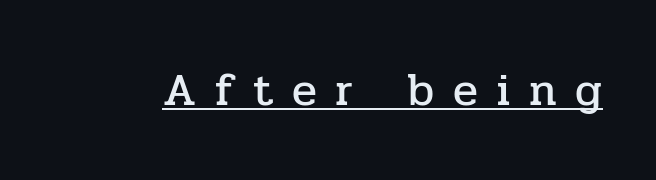
Q: Is the text italic (slanted)? A: No, it is upright.
Q: Is the typeface a serif or a sans-serif typeface? A: Serif.
Q: Is the text underlined? A: Yes.
Q: Is the spacing between letters normal or unusually wide? A: Unusually wide.
Q: Width (condensed, normal, or wide)? A: Normal.
Q: Stroke contrast? A: Low.
Q: x-height? A: Medium.
Q: Monospaced? A: No.
